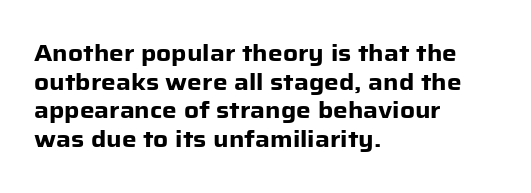
The image shows 23 px bold type, upright; set left-aligned, normal line spacing (1.25x), normal letter spacing, not underlined.
